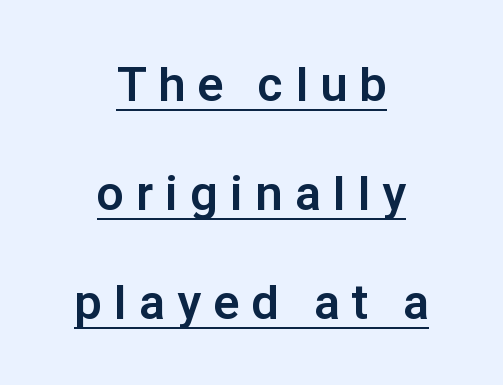
The image shows 48 px bold sans-serif type, upright; set centered, loose line spacing (2.27x), unusually wide letter spacing (+0.27 em), underlined; low stroke contrast and a medium x-height.
